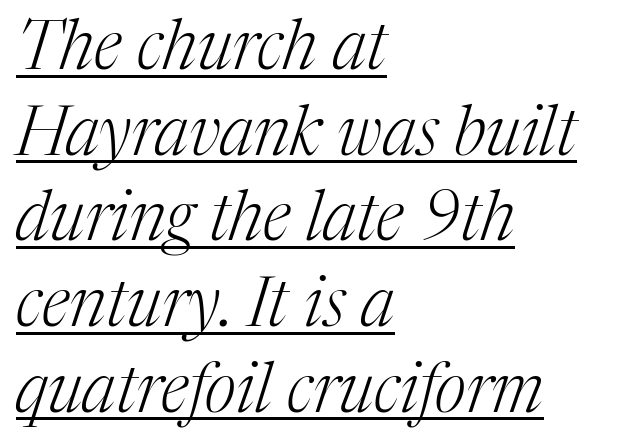
The image shows 68 px light serif type, italic (leaning right); set left-aligned, normal line spacing (1.26x), normal letter spacing, underlined; medium stroke contrast and a medium x-height.
